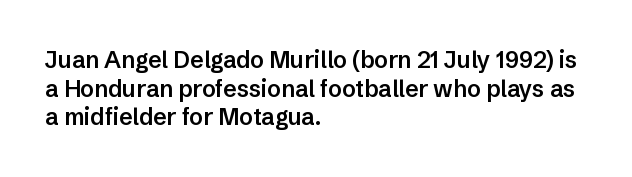
Q: Is the text bold? A: Semi-bold.
Q: Is the text italic (slanted)? A: No, it is upright.
Q: Is the text underlined? A: No.
Q: How is the paragraph aligned? A: Left-aligned.
Q: Is the spacing between letters normal or unusually wide? A: Normal.
Q: Is the spacing between lines tight, normal or loose? A: Normal.
